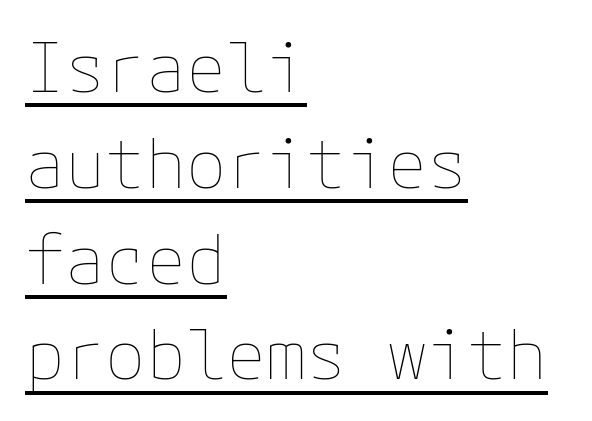
Q: Is the text bold? A: No.
Q: Is the text italic (slanted)? A: No, it is upright.
Q: Is the text underlined? A: Yes.
Q: How is the paragraph aligned? A: Left-aligned.
Q: Is the spacing between letters normal or unusually wide? A: Normal.
Q: Is the spacing between lines tight, normal or loose? A: Normal.
Q: Width (condensed, normal, or wide)? A: Normal.
Q: Stroke contrast? A: Low.
Q: x-height? A: Medium.
